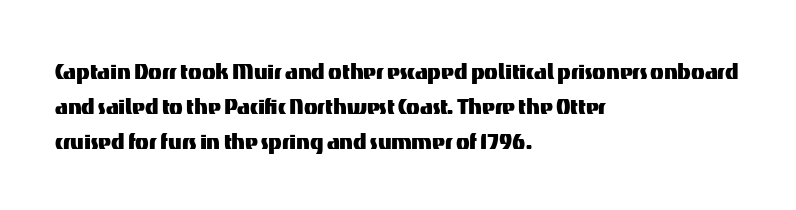
These lines are set flush left with a ragged right edge. Caption: standard tracking, unaltered. The font family rendered here belongs to the sans-serif group. Does the lettering tilt? It doesn't — this is upright.
